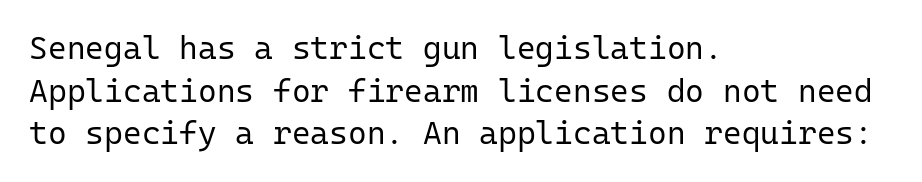
Descenders hang freely into open space. Ink coverage per letter is moderate at most. The letters stand straight up with perfectly vertical stems. Evenly set lines give the paragraph a standard silhouette. Tracking value appears to be zero — textbook default spacing. The letters march in equal steps, a hallmark of fixed-pitch type.
